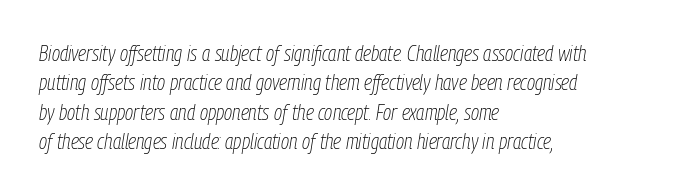
Q: Is the text bold? A: No.
Q: Is the text italic (slanted)? A: Yes, it leans right by about 9 degrees.
Q: Is the text underlined? A: No.
Q: How is the paragraph aligned? A: Left-aligned.
Q: Is the spacing between letters normal or unusually wide? A: Normal.
Q: Is the spacing between lines tight, normal or loose? A: Normal.
